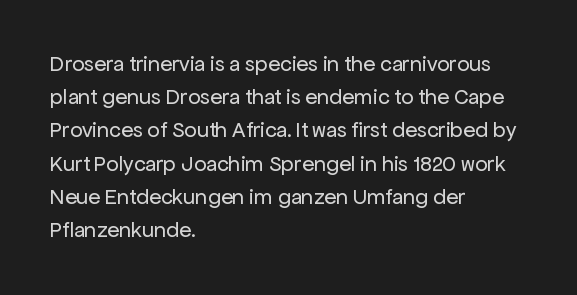
The image shows 22 px text type, upright; set left-aligned, normal line spacing (1.51x), normal letter spacing, not underlined.
